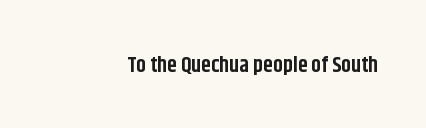
Q: Is the text bold? A: Yes.
Q: Is the text italic (slanted)? A: No, it is upright.
Q: Is the text underlined? A: No.
Q: Is the spacing between letters normal or unusually wide? A: Normal.
